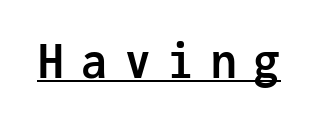
{"serif": "no", "italic": "no", "bold": "yes", "weight": "semibold", "width": "normal", "stroke_contrast": "low", "x_height": "medium", "monospaced": "yes", "underline": "yes", "letter_spacing": "wide", "letter_spacing_em": 0.34, "glyph_px": 46}
